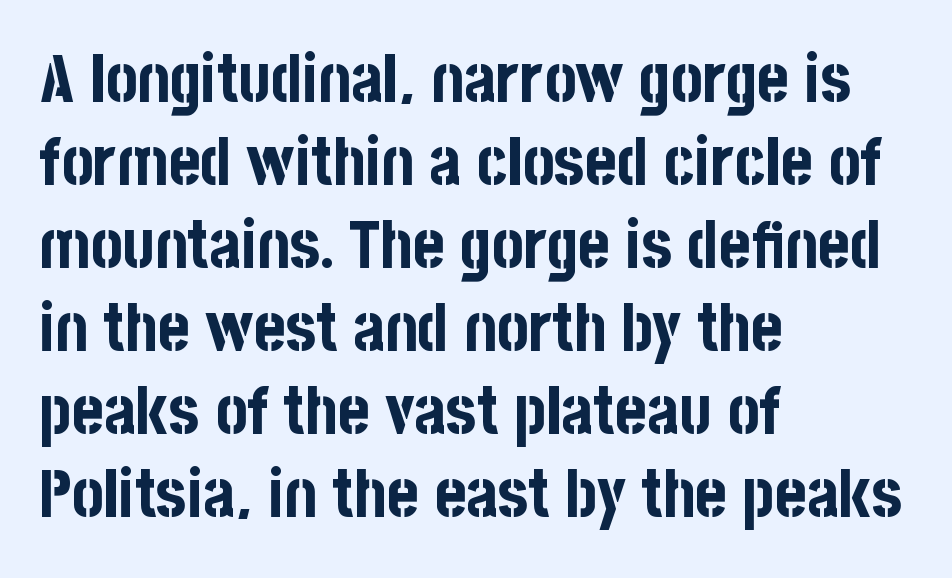
Q: Is the text bold? A: Yes.
Q: Is the text italic (slanted)? A: No, it is upright.
Q: Is the typeface a serif or a sans-serif typeface? A: Sans-serif.
Q: Is the text underlined? A: No.
Q: How is the paragraph aligned? A: Left-aligned.
Q: Is the spacing between letters normal or unusually wide? A: Normal.
Q: Width (condensed, normal, or wide)? A: Condensed.
Q: Stroke contrast? A: Low.
Q: x-height? A: Large.
Q: Monospaced? A: No.
